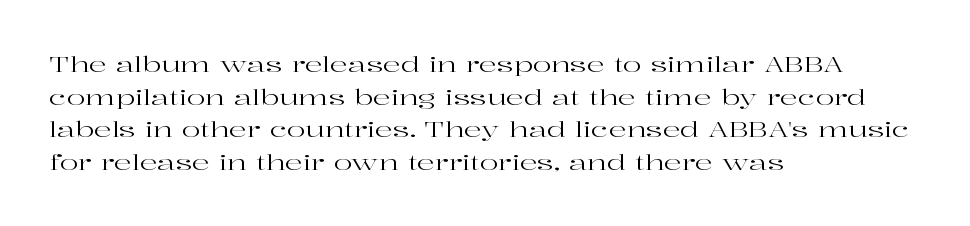
The image shows 22 px text type, upright; set left-aligned, normal line spacing (1.48x), normal letter spacing, not underlined.
